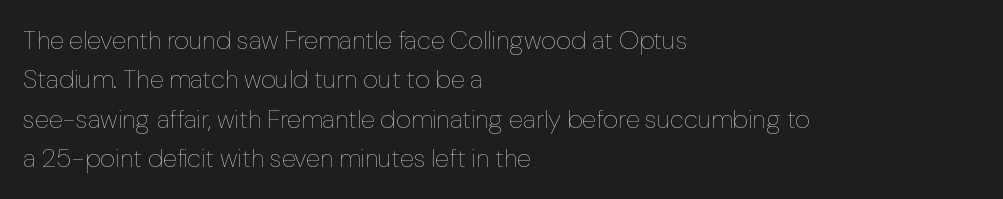
Q: Is the text bold? A: No.
Q: Is the text italic (slanted)? A: No, it is upright.
Q: Is the text underlined? A: No.
Q: How is the paragraph aligned? A: Left-aligned.
Q: Is the spacing between letters normal or unusually wide? A: Normal.
Q: Is the spacing between lines tight, normal or loose? A: Normal.
